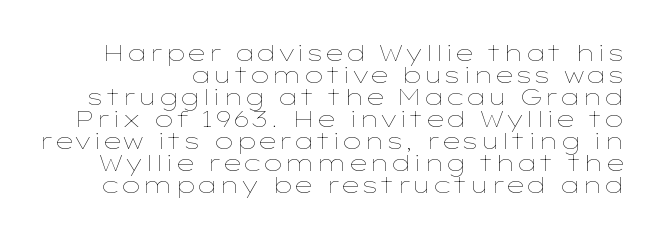
The image shows 23 px text type, upright; set tight line spacing (0.96x), normal letter spacing, not underlined.
